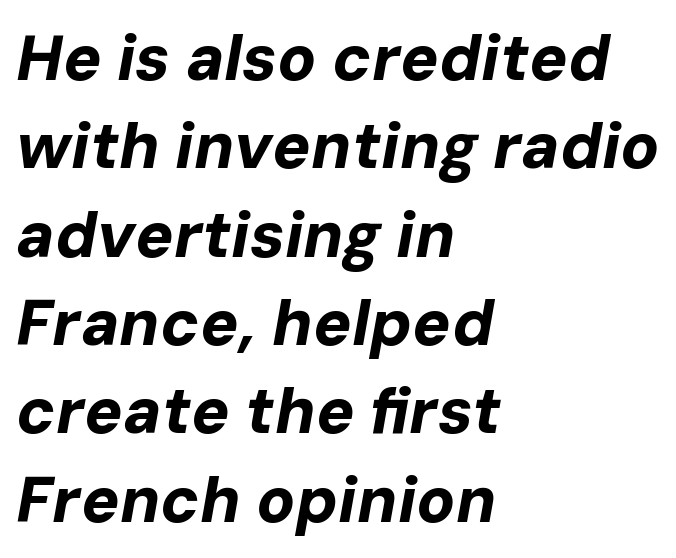
Q: Is the text bold? A: Yes.
Q: Is the text italic (slanted)? A: Yes, it leans right by about 10 degrees.
Q: Is the text underlined? A: No.
Q: How is the paragraph aligned? A: Left-aligned.
Q: Is the spacing between letters normal or unusually wide? A: Normal.
Q: Is the spacing between lines tight, normal or loose? A: Normal.
Q: Width (condensed, normal, or wide)? A: Normal.
Q: Stroke contrast? A: Low.
Q: x-height? A: Medium.
Q: Monospaced? A: No.
